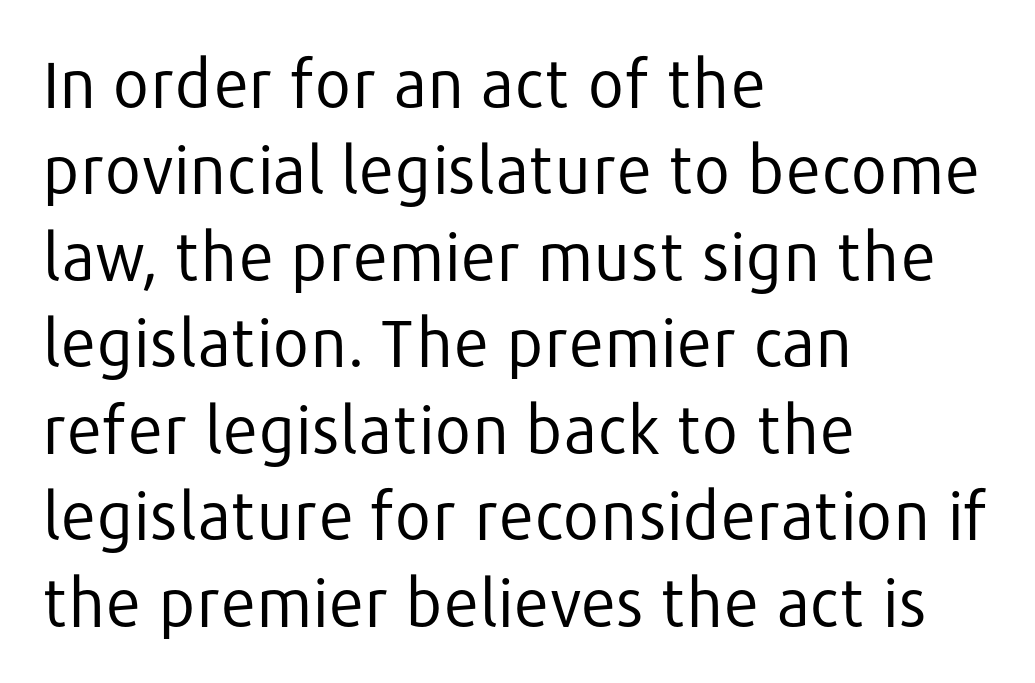
The image shows 65 px regular-weight sans-serif type, upright; set left-aligned, normal line spacing (1.33x), normal letter spacing, not underlined; low stroke contrast and a medium x-height.
